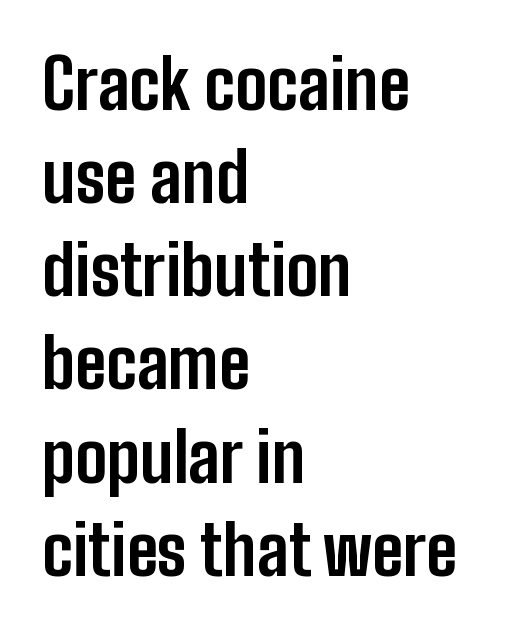
The image shows 68 px bold, condensed sans-serif type, upright; set left-aligned, normal line spacing (1.37x), normal letter spacing, not underlined; low stroke contrast and a medium x-height.
